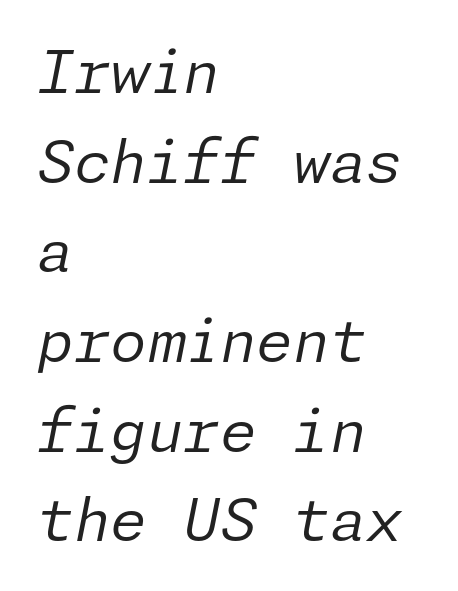
In CSS terms this would be text-align: left. Rows of type keep a routine distance in the vertical direction. Italic? Definitely — the glyphs are oblique. The face looks like a standard text weight, possibly lighter. The gaps between neighbouring characters are ordinary and unremarkable. Plain, unruled lines of type.
